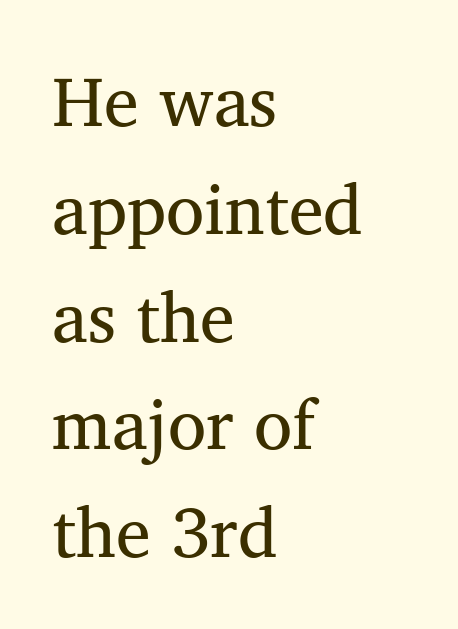
Q: Is the text bold? A: No.
Q: Is the typeface a serif or a sans-serif typeface? A: Serif.
Q: Is the text underlined? A: No.
Q: How is the paragraph aligned? A: Left-aligned.
Q: Is the spacing between letters normal or unusually wide? A: Normal.
Q: Is the spacing between lines tight, normal or loose? A: Normal.
Q: Width (condensed, normal, or wide)? A: Normal.
Q: Stroke contrast? A: Medium.
Q: x-height? A: Medium.
Q: Monospaced? A: No.
